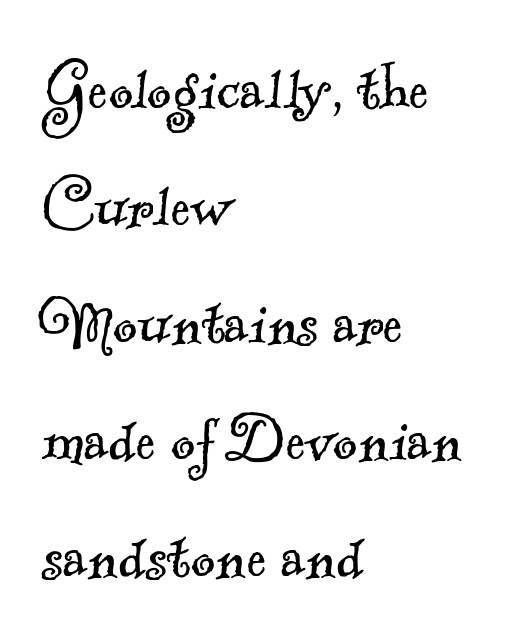
{"serif": "yes", "bold": "no", "weight": "light", "width": "normal", "x_height": "small", "monospaced": "no", "underline": "no", "align": "left", "line_spacing": "normal", "line_spacing_ratio": 1.56, "letter_spacing": "normal", "letter_spacing_em": 0.0, "glyph_px": 75}
